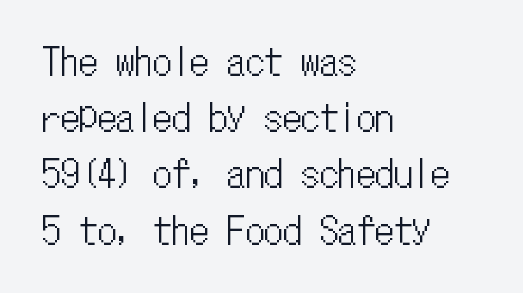
Descenders are the only things crossing below the line. The rendering anchors every line to the left-hand side. Nope, not italic — everything's standing straight. Characters follow at the spacing the type designer built in. You could count columns in this text — the font is strictly monospaced. If you measured baseline to baseline, you'd find a middling distance.
